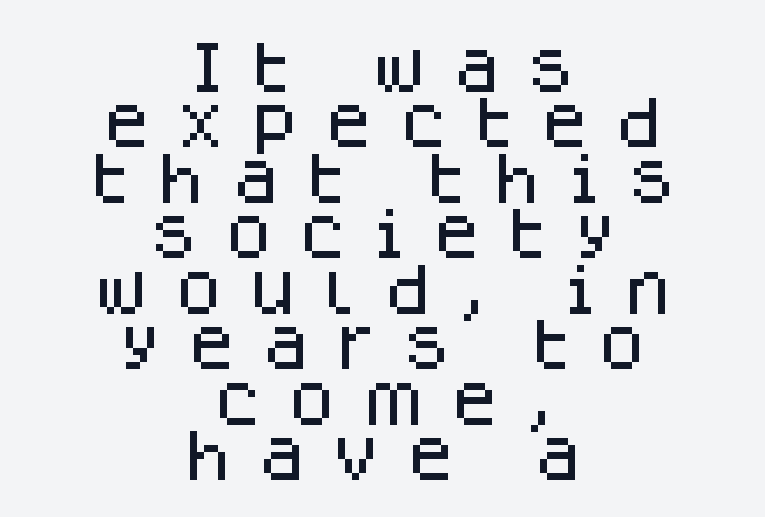
The horizontal fit of the characters is loose and conspicuously gappy. The glyphs are unaccompanied by any horizontal stroke below them. Type style note: lacks serifs. The rendering uses a small line-height, squeezing the rows. Note the varied advance widths — an 'i' is clearly narrower than an 'm'.
